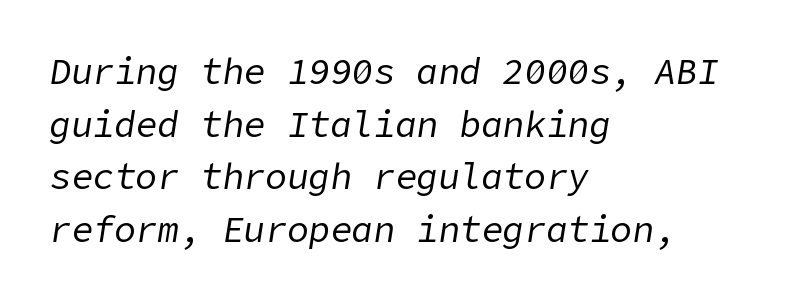
{"italic": "yes", "lean": "right", "slant_degrees": 9, "bold": "no", "weight": "regular", "width": "normal", "stroke_contrast": "low", "x_height": "medium", "underline": "no", "align": "left", "line_spacing": "normal", "line_spacing_ratio": 1.46, "letter_spacing": "normal", "letter_spacing_em": 0.0, "glyph_px": 36}
